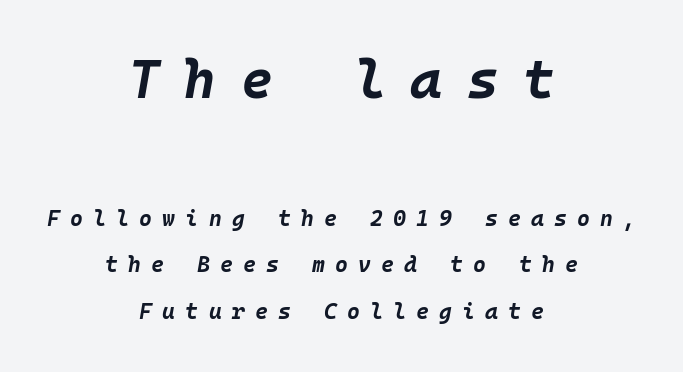
The image shows 54 px bold type, italic (leaning right), monospaced; set centered, loose line spacing (2.12x), unusually wide letter spacing (+0.46 em), not underlined; the first (top) block is 2.45x larger; low stroke contrast and a large x-height.
